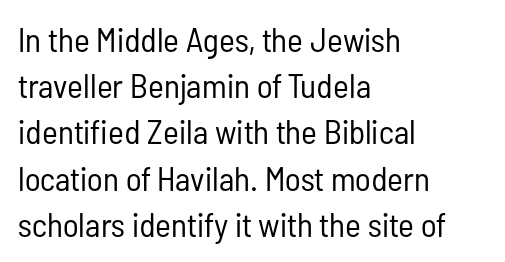
The image shows 34 px regular-weight, condensed sans-serif type, upright; set left-aligned, normal line spacing (1.36x), normal letter spacing, not underlined; low stroke contrast and a medium x-height.
